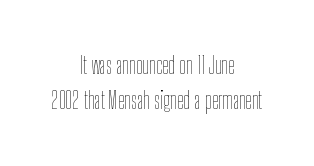
Q: Is the text bold? A: No.
Q: Is the text italic (slanted)? A: No, it is upright.
Q: Is the text underlined? A: No.
Q: How is the paragraph aligned? A: Centered.
Q: Is the spacing between letters normal or unusually wide? A: Normal.
Q: Is the spacing between lines tight, normal or loose? A: Normal.
